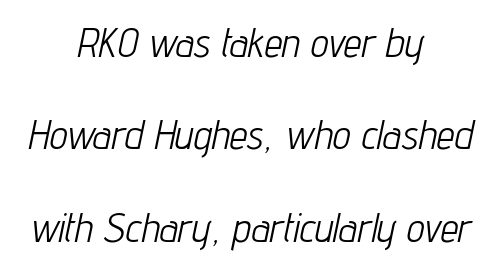
Tracking here is standard; glyphs follow each other at the usual distance. The weight would be labelled regular, book, light, or lighter still. The typesetter chose a symmetrical, centered arrangement here. Vertical spacing — loose. Spacing verdict: proportional, widths tailored to each character. Underlining? Definitely not there.
